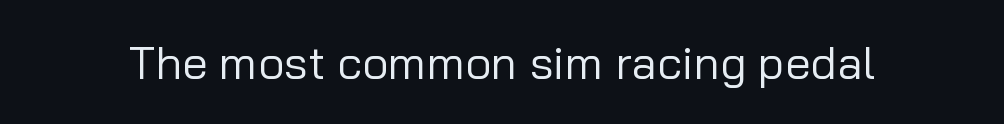
Q: Is the text bold? A: No.
Q: Is the text italic (slanted)? A: No, it is upright.
Q: Is the typeface a serif or a sans-serif typeface? A: Sans-serif.
Q: Is the text underlined? A: No.
Q: Is the spacing between letters normal or unusually wide? A: Normal.
Q: Width (condensed, normal, or wide)? A: Normal.
Q: Stroke contrast? A: Low.
Q: x-height? A: Medium.
Q: Monospaced? A: No.
